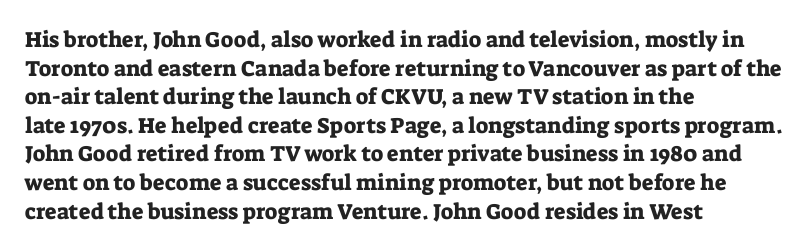
The image shows 22 px text type, upright; set left-aligned, normal line spacing (1.3x), normal letter spacing, not underlined.
